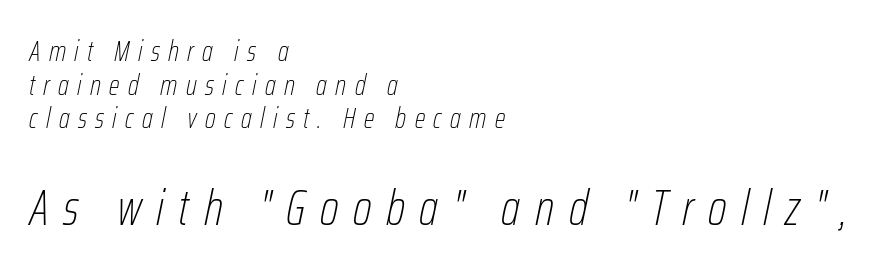
The image shows 49 px thin, condensed type, italic (leaning right); set left-aligned, line spacing 1.2x, unusually wide letter spacing (+0.3 em), not underlined; the second (bottom) block is 1.75x larger; low stroke contrast and a medium x-height.
